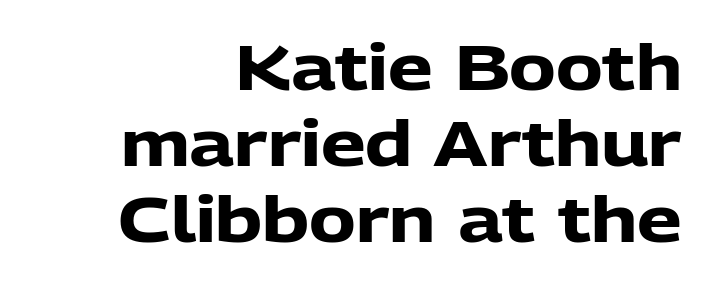
{"serif": "no", "italic": "no", "bold": "yes", "weight": "heavy", "width": "normal", "stroke_contrast": "low", "x_height": "medium", "monospaced": "no", "underline": "no", "align": "right", "line_spacing_ratio": 1.21, "letter_spacing": "normal", "letter_spacing_em": 0.0, "glyph_px": 63}
